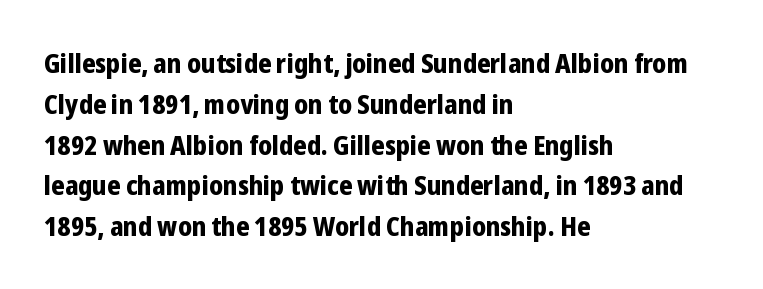
The image shows 27 px bold type, upright; set left-aligned, normal line spacing (1.51x), normal letter spacing, not underlined.
